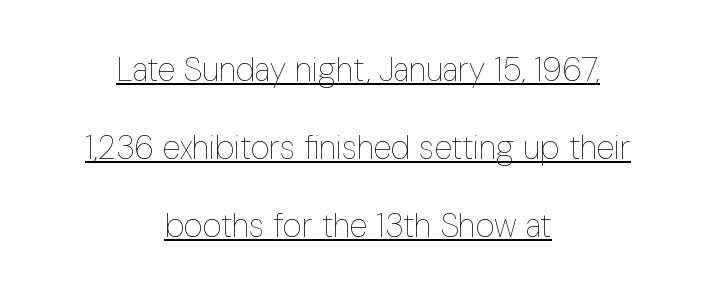
The specimen reads as upright at a glance. The face used here is rendered with its standard letterfit. A typesetter would call this leading open, well beyond the default. Each letter keeps its own natural width here, so spacing adapts to shape.
